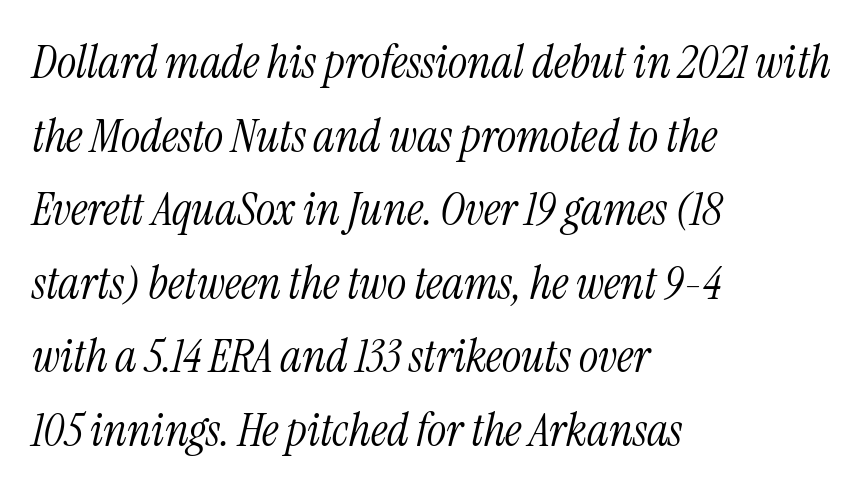
Q: Is the text bold? A: No.
Q: Is the text italic (slanted)? A: Yes, it leans right by about 13 degrees.
Q: Is the typeface a serif or a sans-serif typeface? A: Serif.
Q: Is the text underlined? A: No.
Q: How is the paragraph aligned? A: Left-aligned.
Q: Is the spacing between letters normal or unusually wide? A: Normal.
Q: Is the spacing between lines tight, normal or loose? A: Normal.
Q: Width (condensed, normal, or wide)? A: Condensed.
Q: Stroke contrast? A: Medium.
Q: x-height? A: Medium.
Q: Monospaced? A: No.
